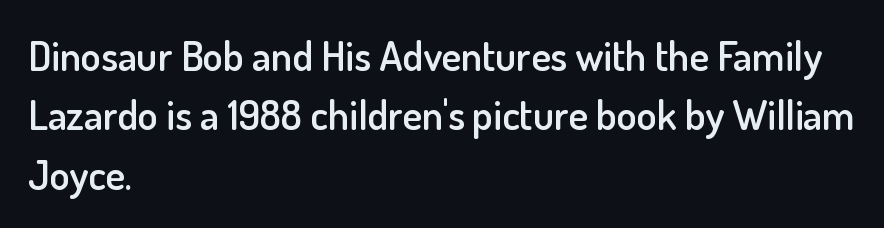
{"serif": "no", "italic": "no", "bold": "semi", "weight": "semibold", "width": "normal", "stroke_contrast": "low", "x_height": "small", "monospaced": "no", "underline": "no", "align": "left", "line_spacing": "normal", "line_spacing_ratio": 1.45, "letter_spacing": "normal", "letter_spacing_em": 0.0, "glyph_px": 41}
